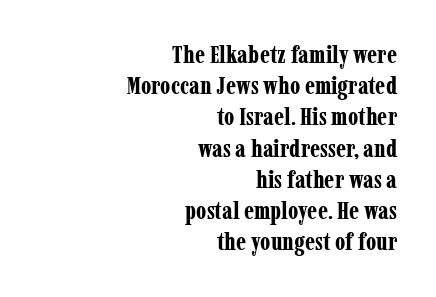
{"italic": "no", "bold": "yes", "underline": "no", "align": "right", "line_spacing": "normal", "line_spacing_ratio": 1.25, "letter_spacing": "normal", "letter_spacing_em": 0.0, "glyph_px": 25}
